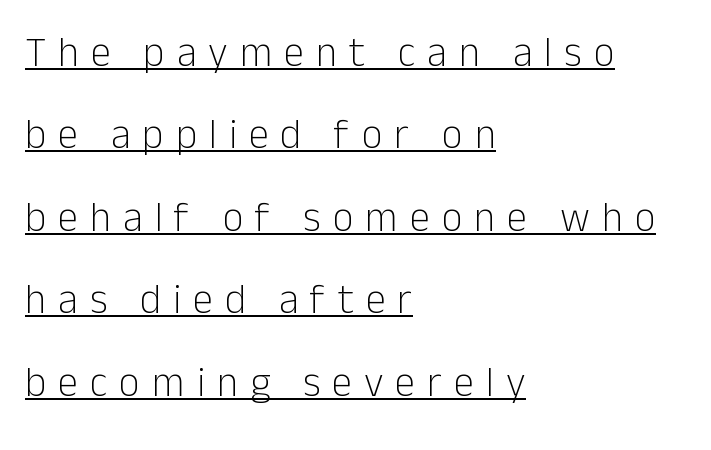
Q: Is the text bold? A: No.
Q: Is the text italic (slanted)? A: No, it is upright.
Q: Is the typeface a serif or a sans-serif typeface? A: Sans-serif.
Q: Is the text underlined? A: Yes.
Q: How is the paragraph aligned? A: Left-aligned.
Q: Is the spacing between letters normal or unusually wide? A: Unusually wide.
Q: Is the spacing between lines tight, normal or loose? A: Loose.
Q: Width (condensed, normal, or wide)? A: Normal.
Q: Stroke contrast? A: Low.
Q: x-height? A: Medium.
Q: Monospaced? A: No.
